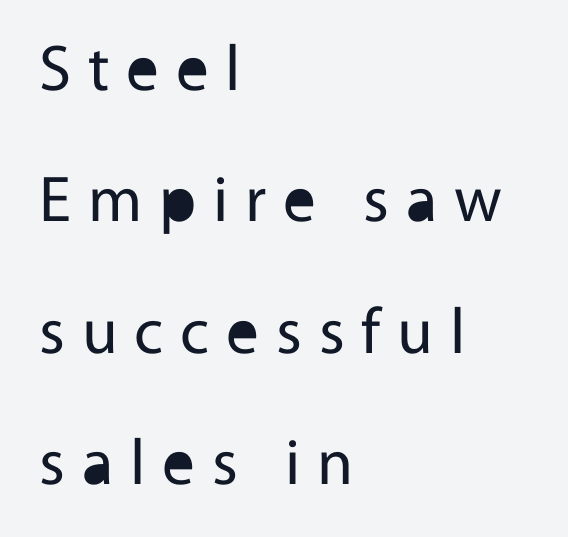
Q: Is the text bold? A: No.
Q: Is the text italic (slanted)? A: No, it is upright.
Q: Is the typeface a serif or a sans-serif typeface? A: Sans-serif.
Q: Is the text underlined? A: No.
Q: How is the paragraph aligned? A: Left-aligned.
Q: Is the spacing between letters normal or unusually wide? A: Unusually wide.
Q: Is the spacing between lines tight, normal or loose? A: Loose.
Q: Width (condensed, normal, or wide)? A: Normal.
Q: x-height? A: Medium.
Q: Monospaced? A: No.
